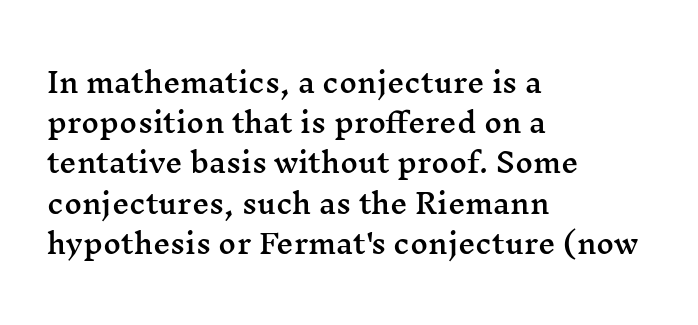
Q: Is the text italic (slanted)? A: No, it is upright.
Q: Is the text underlined? A: No.
Q: How is the paragraph aligned? A: Left-aligned.
Q: Is the spacing between letters normal or unusually wide? A: Normal.
Q: Is the spacing between lines tight, normal or loose? A: Normal.
